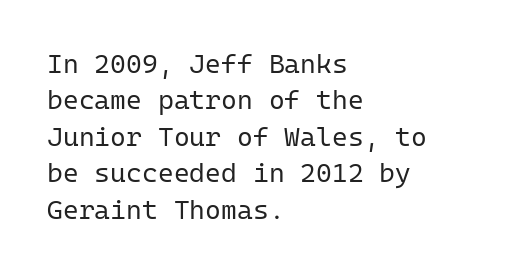
Q: Is the text bold? A: No.
Q: Is the text italic (slanted)? A: No, it is upright.
Q: Is the text underlined? A: No.
Q: How is the paragraph aligned? A: Left-aligned.
Q: Is the spacing between letters normal or unusually wide? A: Normal.
Q: Is the spacing between lines tight, normal or loose? A: Normal.
